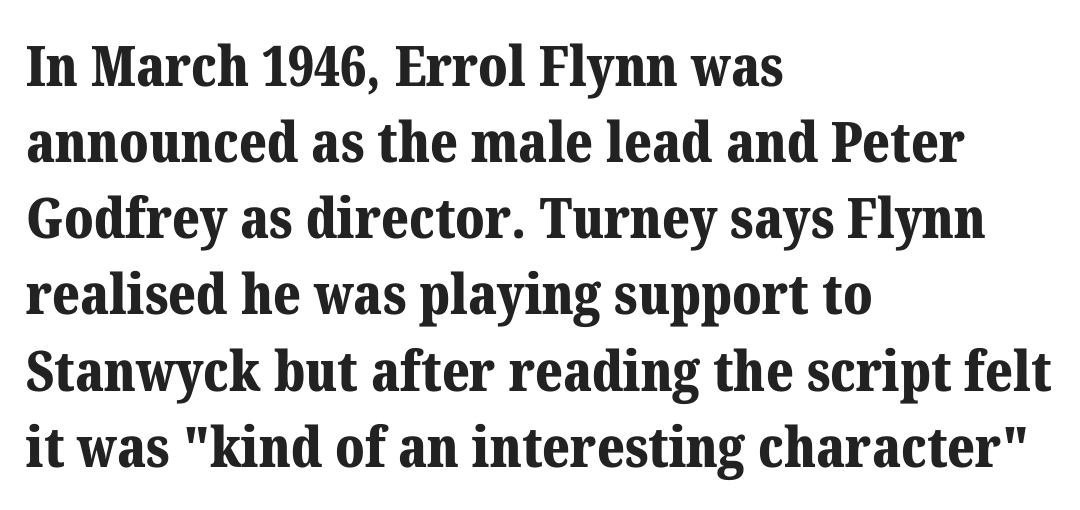
Q: Is the text bold? A: Yes.
Q: Is the text italic (slanted)? A: No, it is upright.
Q: Is the typeface a serif or a sans-serif typeface? A: Serif.
Q: Is the text underlined? A: No.
Q: How is the paragraph aligned? A: Left-aligned.
Q: Is the spacing between letters normal or unusually wide? A: Normal.
Q: Is the spacing between lines tight, normal or loose? A: Normal.
Q: Width (condensed, normal, or wide)? A: Normal.
Q: Stroke contrast? A: Medium.
Q: x-height? A: Medium.
Q: Monospaced? A: No.
